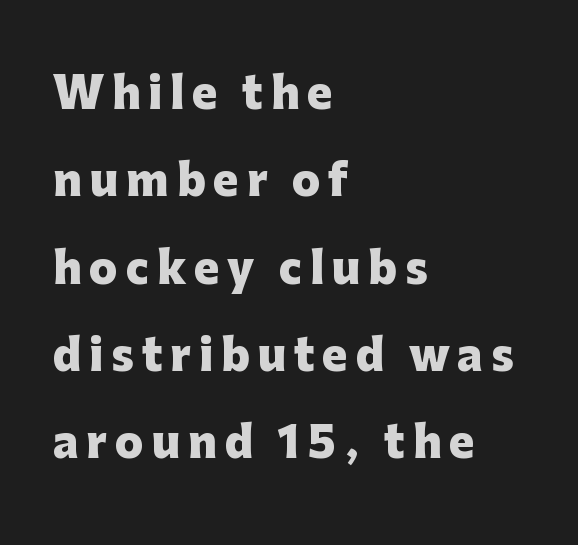
Q: Is the text bold? A: Yes.
Q: Is the text italic (slanted)? A: No, it is upright.
Q: Is the typeface a serif or a sans-serif typeface? A: Sans-serif.
Q: Is the text underlined? A: No.
Q: How is the paragraph aligned? A: Left-aligned.
Q: Is the spacing between lines tight, normal or loose? A: Loose.
Q: Width (condensed, normal, or wide)? A: Normal.
Q: Stroke contrast? A: Low.
Q: x-height? A: Medium.
Q: Monospaced? A: No.
